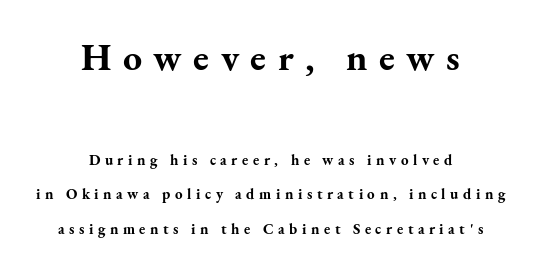
Q: Is the text bold? A: Yes.
Q: Is the text italic (slanted)? A: No, it is upright.
Q: Is the typeface a serif or a sans-serif typeface? A: Serif.
Q: Is the text underlined? A: No.
Q: How is the paragraph aligned? A: Centered.
Q: Is the spacing between letters normal or unusually wide? A: Unusually wide.
Q: Is the spacing between lines tight, normal or loose? A: Loose.
Q: Which block of text is set in a larger size, the first (top) or the second (bottom)? A: The first (top) one.
Q: Width (condensed, normal, or wide)? A: Normal.
Q: Stroke contrast? A: Medium.
Q: x-height? A: Small.
Q: Monospaced? A: No.
